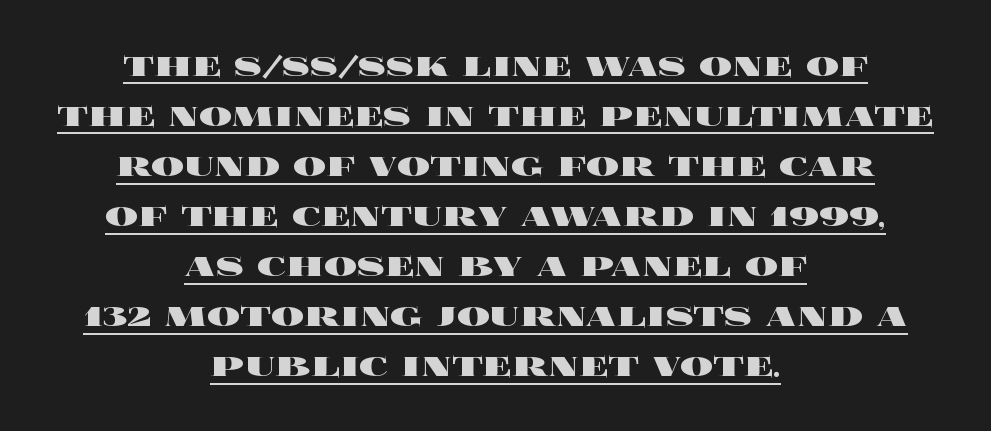
{"italic": "no", "bold": "yes", "weight": "heavy", "width": "wide", "x_height": "large", "monospaced": "no", "underline": "yes", "align": "center", "line_spacing_ratio": 1.22, "letter_spacing": "normal", "letter_spacing_em": 0.0, "glyph_px": 41}
